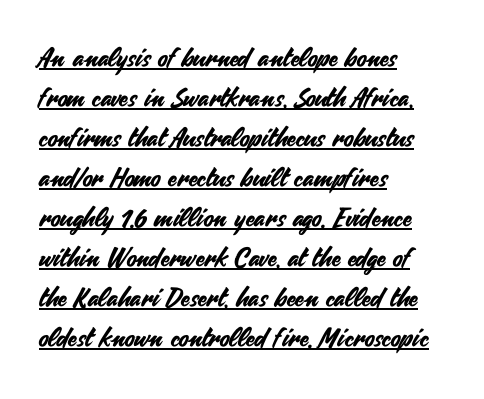
A continuous stroke trails under the words, as in a hyperlink. The ragged edge is on the right, which tells us the setting is flush left. Short note: letters normally spaced. Horizontal bands of white between lines are of average thickness.
